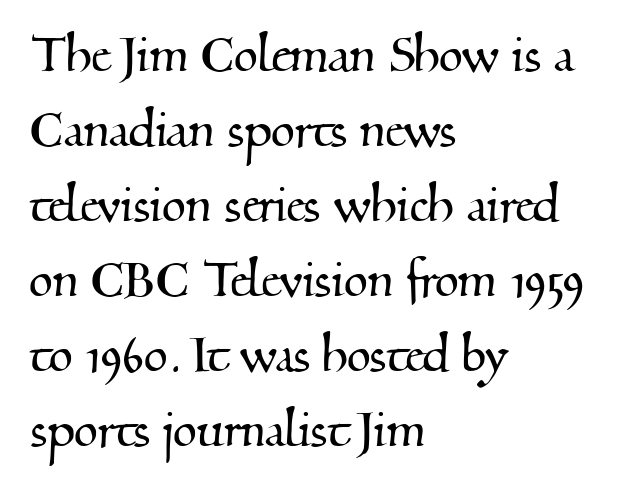
{"serif": "yes", "width": "normal", "stroke_contrast": "medium", "x_height": "small", "monospaced": "no", "underline": "no", "align": "left", "line_spacing_ratio": 1.21, "letter_spacing": "normal", "letter_spacing_em": 0.0, "glyph_px": 62}
